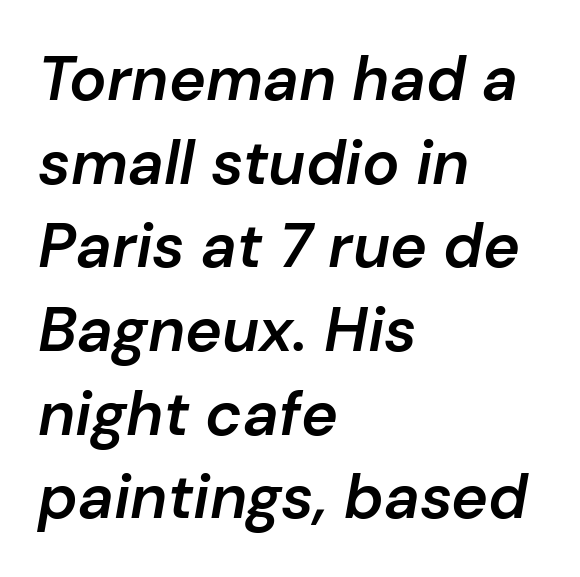
{"italic": "yes", "lean": "right", "slant_degrees": 10, "bold": "semi", "weight": "semibold", "width": "normal", "stroke_contrast": "low", "x_height": "medium", "monospaced": "no", "underline": "no", "align": "left", "line_spacing": "normal", "line_spacing_ratio": 1.35, "letter_spacing": "normal", "letter_spacing_em": 0.0, "glyph_px": 62}
